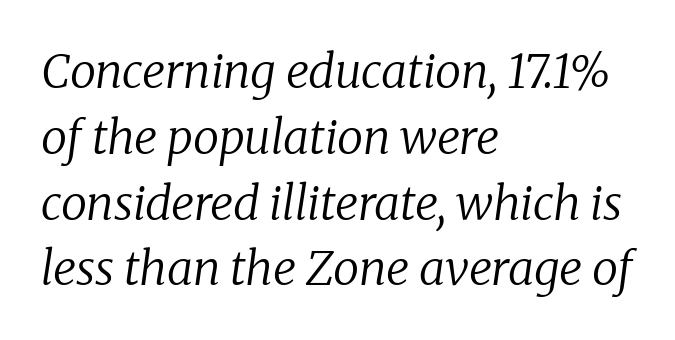
No extra tracking has been applied to these lines. The rendering applies a slant to the glyphs. The gap between lines stays unmarked. The lines in this sample share a left origin and differ only in where they stop. No heavy texture on the line: the type isn't bold. Reading down the column, the eye jumps a familiar distance to each next line.
